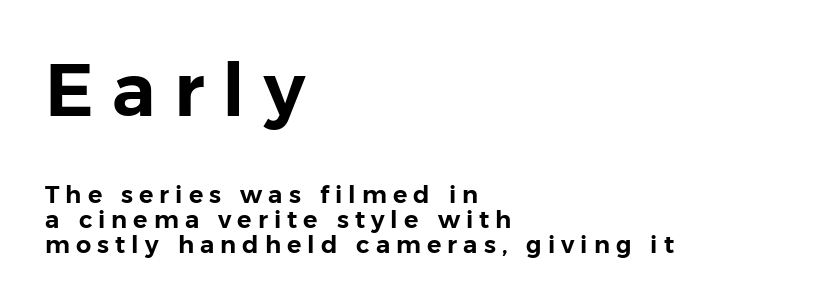
The image shows 73 px sans-serif type, upright; set left-aligned, tight line spacing (1.04x), unusually wide letter spacing (+0.25 em), not underlined; the first (top) block is 3.04x larger; low stroke contrast and a medium x-height.
